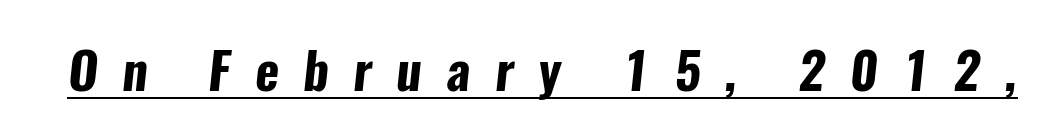
On the weight axis this lands at bold, roughly 700. Look at the tracking — it's clearly loosened, letters drifting apart. This sample carries an underscore along the baseline area. Serifs: no, the terminals of the letterforms are clean. This sample has the flowing, uneven cadence of proportional lettering.
